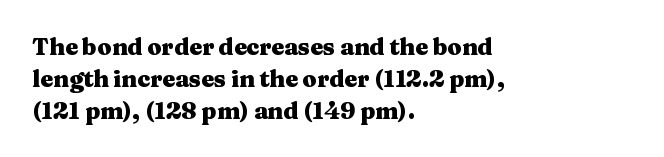
Compared with typical paragraphs, the rows here are spaced about the same. In terms of posture, this sample is upright. You'd pick this weight for a headline — it's a proper bold. Typeset ragged right — the left edge is the straight one.
